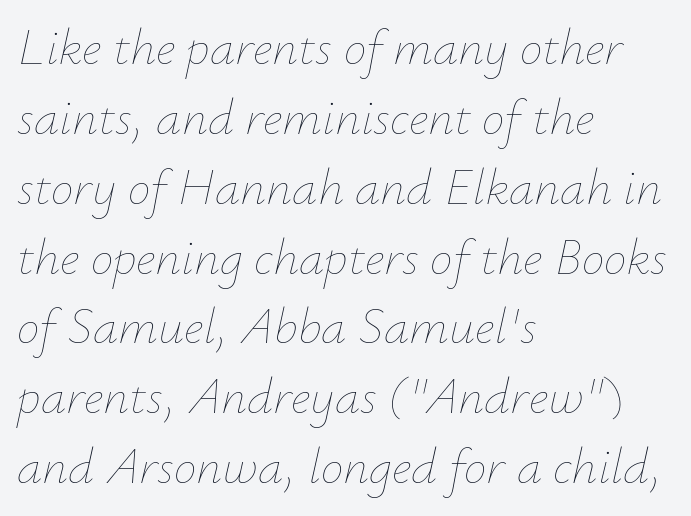
Descender tails drop into unmarked territory. A typesetter would call this proportional, since set widths differ per character. Caption: standard tracking, unaltered. Line starts are locked; line ends wander. Weight: in the light-to-regular range. A typesetter would call this leading conventional body-copy spacing.
